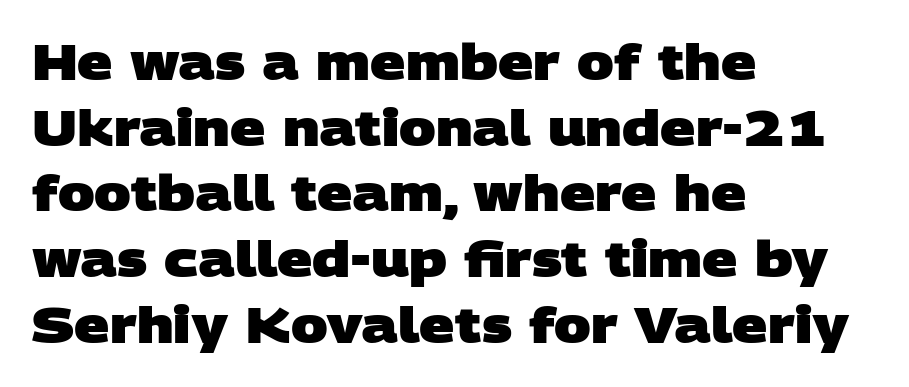
Q: Is the text bold? A: Yes.
Q: Is the typeface a serif or a sans-serif typeface? A: Sans-serif.
Q: Is the text underlined? A: No.
Q: How is the paragraph aligned? A: Left-aligned.
Q: Is the spacing between letters normal or unusually wide? A: Normal.
Q: Is the spacing between lines tight, normal or loose? A: Normal.
Q: Width (condensed, normal, or wide)? A: Wide.
Q: Stroke contrast? A: Low.
Q: x-height? A: Large.
Q: Monospaced? A: No.
